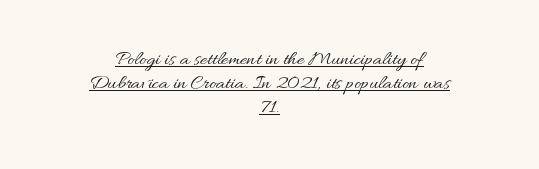
{"bold": "no", "underline": "yes", "align": "center", "line_spacing": "tight", "line_spacing_ratio": 1.14, "letter_spacing": "normal", "letter_spacing_em": 0.0, "glyph_px": 21}
